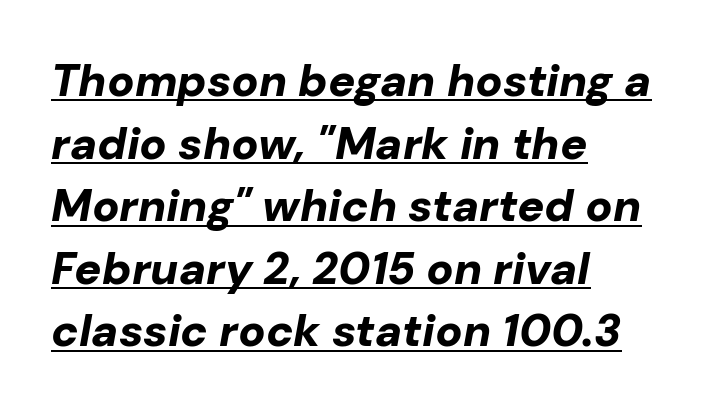
The image shows 45 px bold type, italic (leaning right); set left-aligned, normal line spacing (1.39x), normal letter spacing, underlined; low stroke contrast and a medium x-height.
